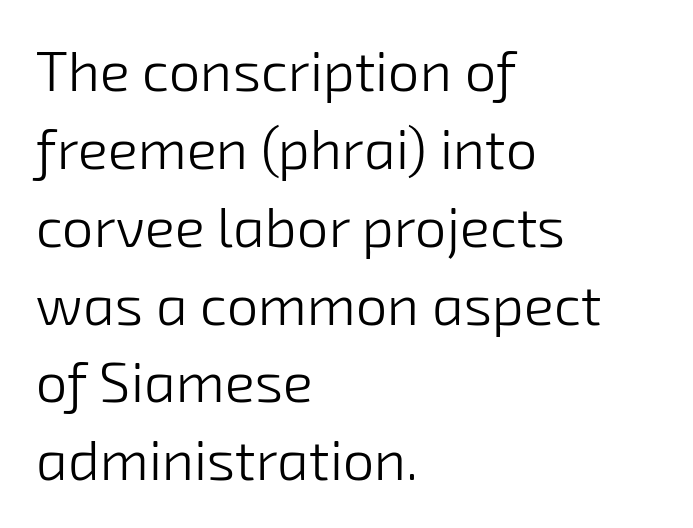
Q: Is the text bold? A: No.
Q: Is the typeface a serif or a sans-serif typeface? A: Sans-serif.
Q: Is the text underlined? A: No.
Q: How is the paragraph aligned? A: Left-aligned.
Q: Is the spacing between letters normal or unusually wide? A: Normal.
Q: Is the spacing between lines tight, normal or loose? A: Normal.
Q: Width (condensed, normal, or wide)? A: Normal.
Q: Stroke contrast? A: Low.
Q: x-height? A: Medium.
Q: Monospaced? A: No.
